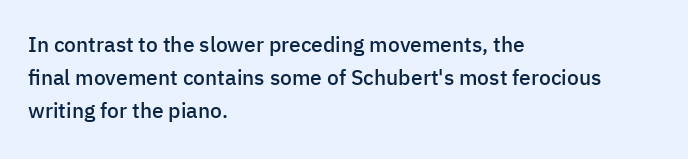
{"italic": "no", "bold": "semi", "underline": "no", "align": "left", "line_spacing": "normal", "line_spacing_ratio": 1.58, "letter_spacing": "normal", "letter_spacing_em": 0.0, "glyph_px": 21}
